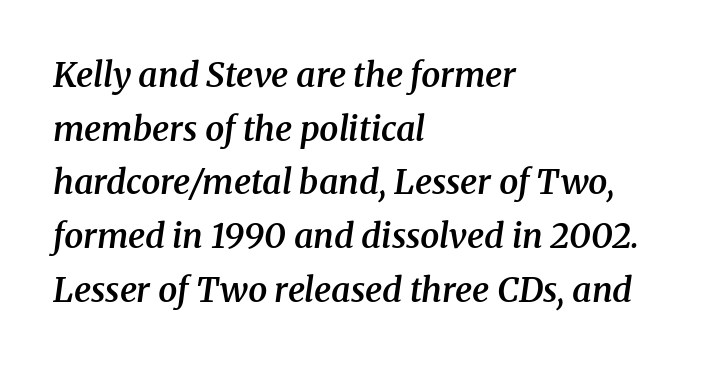
{"serif": "yes", "italic": "yes", "lean": "right", "slant_degrees": 8, "bold": "semi", "weight": "semibold", "width": "normal", "stroke_contrast": "medium", "x_height": "medium", "monospaced": "no", "underline": "no", "align": "left", "line_spacing": "normal", "line_spacing_ratio": 1.58, "letter_spacing": "normal", "letter_spacing_em": 0.0, "glyph_px": 34}
